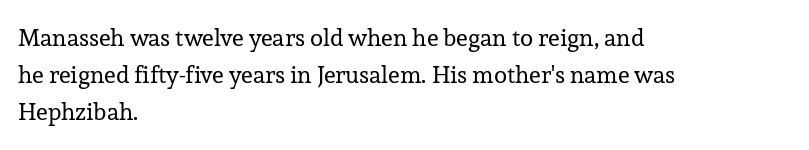
Ordinary non-slanted type is in use. This sample uses plain, unmodified letter spacing. Has an underline been added? It has not. The designer left line spacing at the default. The cut favours lightness, reaching ordinary text weight at its darkest. Layout note: lines flush left.
